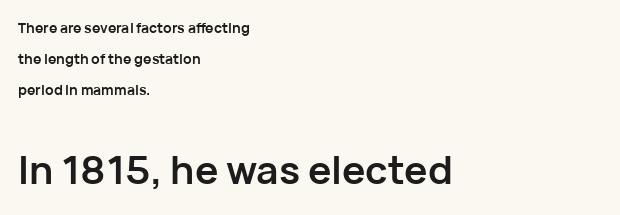
Q: Is the text bold? A: Yes.
Q: Is the text italic (slanted)? A: No, it is upright.
Q: Is the typeface a serif or a sans-serif typeface? A: Sans-serif.
Q: Is the text underlined? A: No.
Q: How is the paragraph aligned? A: Left-aligned.
Q: Is the spacing between letters normal or unusually wide? A: Normal.
Q: Is the spacing between lines tight, normal or loose? A: Loose.
Q: Which block of text is set in a larger size, the first (top) or the second (bottom)? A: The second (bottom) one.
Q: Width (condensed, normal, or wide)? A: Normal.
Q: Stroke contrast? A: Low.
Q: x-height? A: Medium.
Q: Monospaced? A: No.
